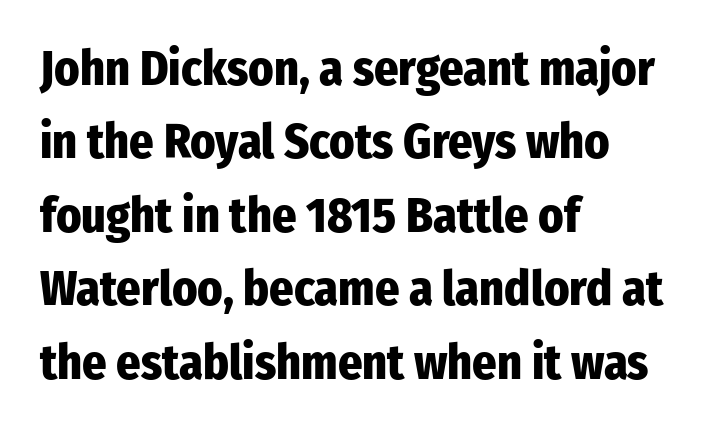
{"serif": "no", "italic": "no", "bold": "yes", "weight": "heavy", "width": "condensed", "stroke_contrast": "low", "x_height": "medium", "monospaced": "no", "underline": "no", "align": "left", "line_spacing": "normal", "line_spacing_ratio": 1.53, "letter_spacing": "normal", "letter_spacing_em": 0.0, "glyph_px": 48}
